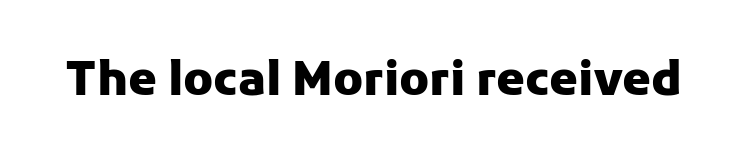
The image shows 46 px heavy sans-serif type, upright; set normal letter spacing, not underlined; low stroke contrast and a medium x-height.
